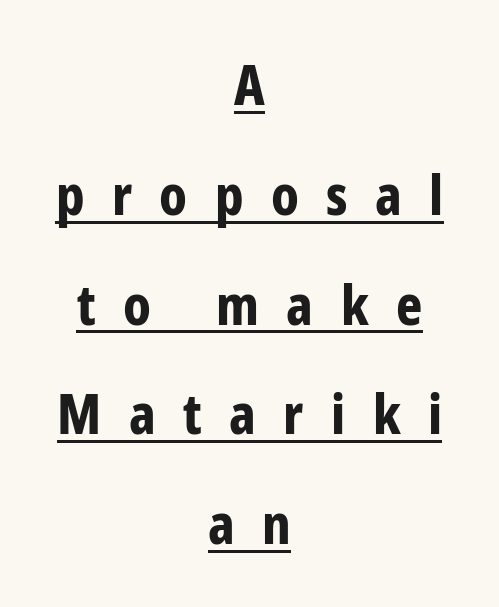
{"serif": "no", "italic": "no", "bold": "yes", "weight": "bold", "width": "condensed", "stroke_contrast": "low", "x_height": "medium", "monospaced": "no", "underline": "yes", "align": "center", "line_spacing": "loose", "line_spacing_ratio": 1.96, "letter_spacing": "wide", "letter_spacing_em": 0.49, "glyph_px": 56}
